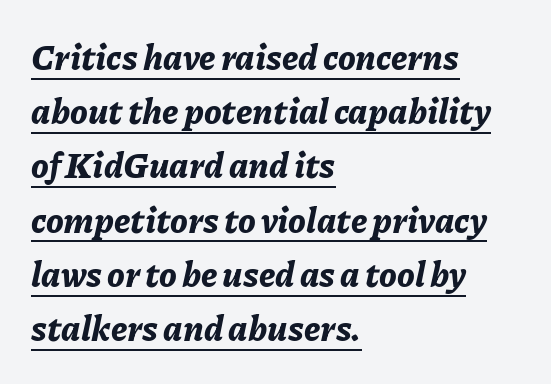
Note the varied advance widths — an 'i' is clearly narrower than an 'm'. Summary of vertical rhythm: regular, with standard interline spacing. Look at the tracking — it's just the regular setting, nothing added. When letters slant like this, we call the style italic.
